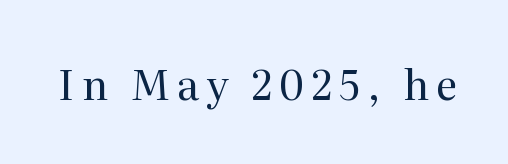
The characters display serif detailing at their extremities. Proportional: the letters do not fall into vertical columns. No letter is thick-stroked: the sample isn't bold. Anything drawn beneath the words? Only blank space.
